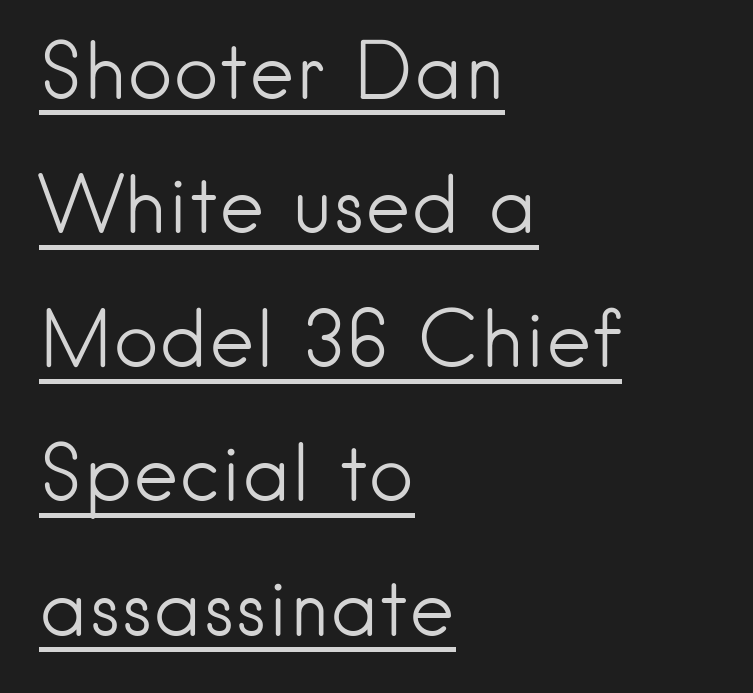
Q: Is the text bold? A: No.
Q: Is the text italic (slanted)? A: No, it is upright.
Q: Is the typeface a serif or a sans-serif typeface? A: Sans-serif.
Q: Is the text underlined? A: Yes.
Q: How is the paragraph aligned? A: Left-aligned.
Q: Is the spacing between letters normal or unusually wide? A: Normal.
Q: Width (condensed, normal, or wide)? A: Normal.
Q: Stroke contrast? A: Low.
Q: x-height? A: Small.
Q: Monospaced? A: No.
